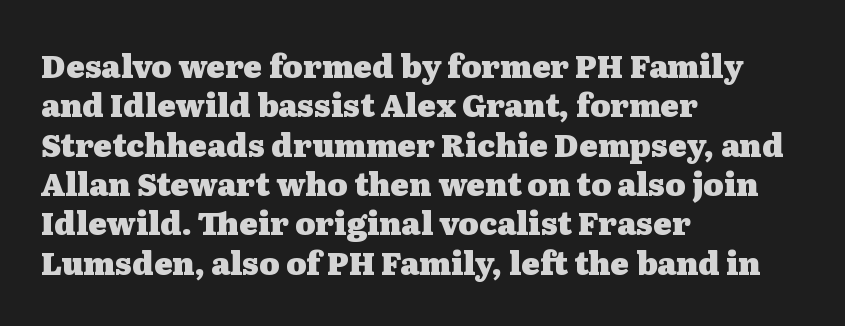
{"serif": "yes", "italic": "no", "bold": "yes", "weight": "heavy", "width": "wide", "stroke_contrast": "medium", "x_height": "medium", "monospaced": "no", "underline": "no", "align": "left", "line_spacing": "normal", "line_spacing_ratio": 1.27, "letter_spacing": "normal", "letter_spacing_em": 0.0, "glyph_px": 31}
